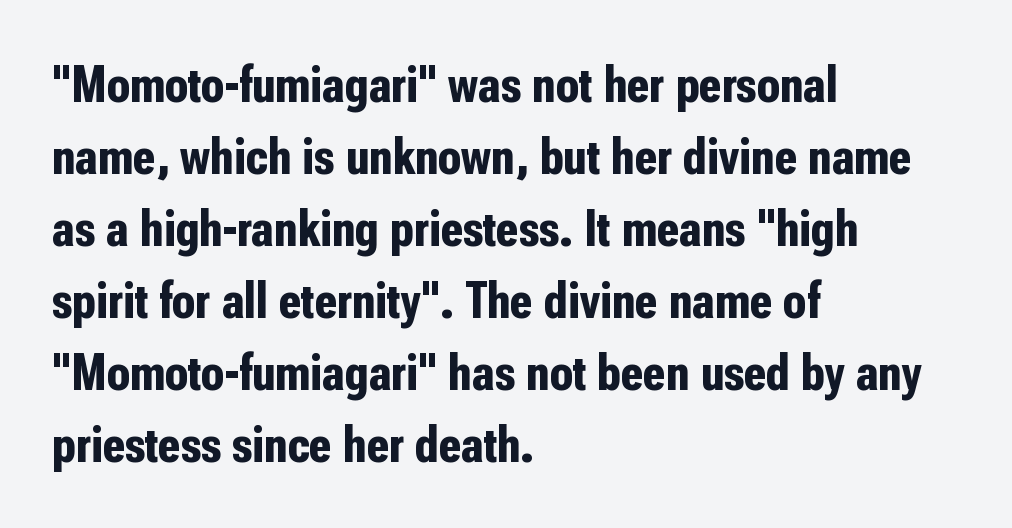
Rendered with straight, roman letterforms. Serifs: no, the terminals of the letterforms are clean. Vertical spacing — default. Spacing between characters is what you'd get straight out of the box.
